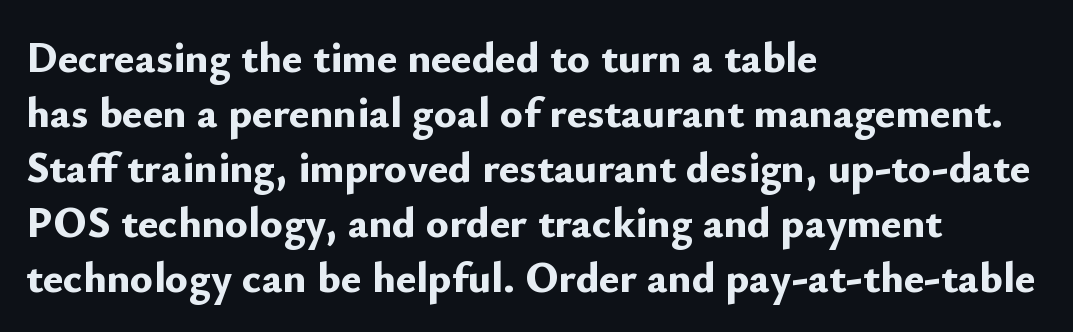
{"serif": "no", "italic": "no", "bold": "yes", "weight": "bold", "width": "normal", "stroke_contrast": "low", "x_height": "small", "monospaced": "no", "underline": "no", "align": "left", "line_spacing": "normal", "line_spacing_ratio": 1.28, "letter_spacing": "normal", "letter_spacing_em": 0.0, "glyph_px": 43}
